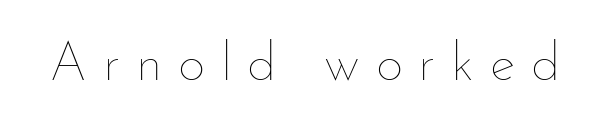
Q: Is the text bold? A: No.
Q: Is the text italic (slanted)? A: No, it is upright.
Q: Is the text underlined? A: No.
Q: Is the spacing between letters normal or unusually wide? A: Unusually wide.
Q: Width (condensed, normal, or wide)? A: Normal.
Q: Stroke contrast? A: Low.
Q: x-height? A: Small.
Q: Monospaced? A: No.
